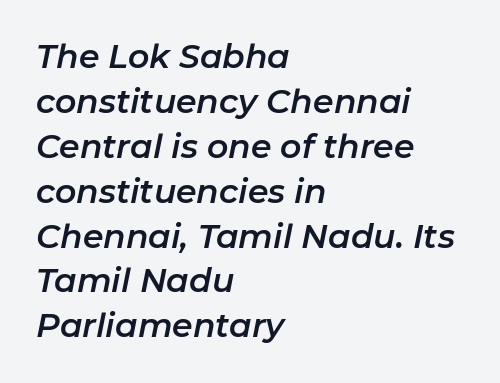
{"italic": "yes", "lean": "right", "slant_degrees": 11, "width": "normal", "stroke_contrast": "low", "x_height": "medium", "monospaced": "no", "underline": "no", "align": "left", "line_spacing": "normal", "line_spacing_ratio": 1.36, "letter_spacing": "normal", "letter_spacing_em": 0.0, "glyph_px": 33}
